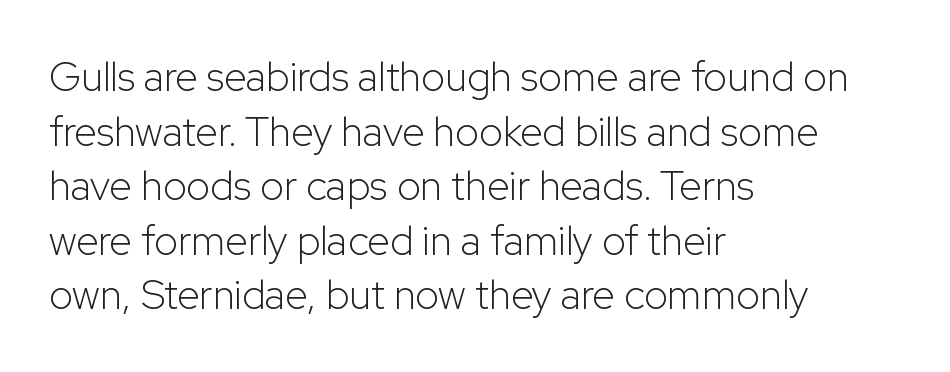
Nope, no serifs anywhere on these letters. The space directly below the letters is spotless. What stands out about the letter spacing? Nothing — it is the standard amount. The font is comparable to plain body text, perhaps lighter. The passage shown stacks its lines at a standard gap. A student would call this left alignment; a typographer would say flush left, rag right.
